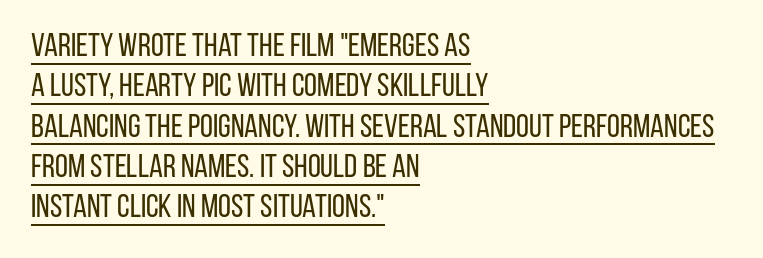
The image shows 33 px regular-weight, condensed sans-serif type, upright; set left-aligned, line spacing 1.22x, normal letter spacing, underlined; low stroke contrast and a large x-height.
